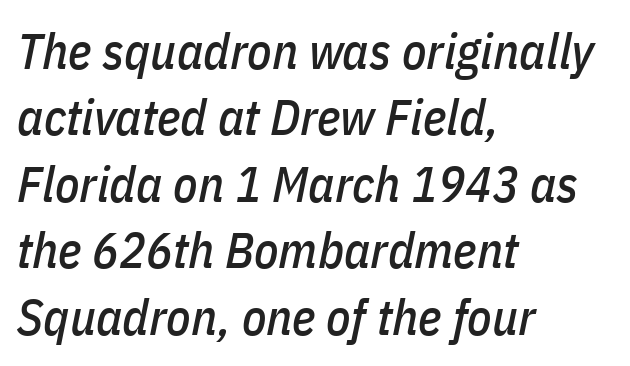
{"italic": "yes", "lean": "right", "slant_degrees": 11, "width": "condensed", "stroke_contrast": "low", "x_height": "medium", "monospaced": "no", "underline": "no", "align": "left", "line_spacing": "normal", "line_spacing_ratio": 1.33, "letter_spacing": "normal", "letter_spacing_em": 0.0, "glyph_px": 50}
